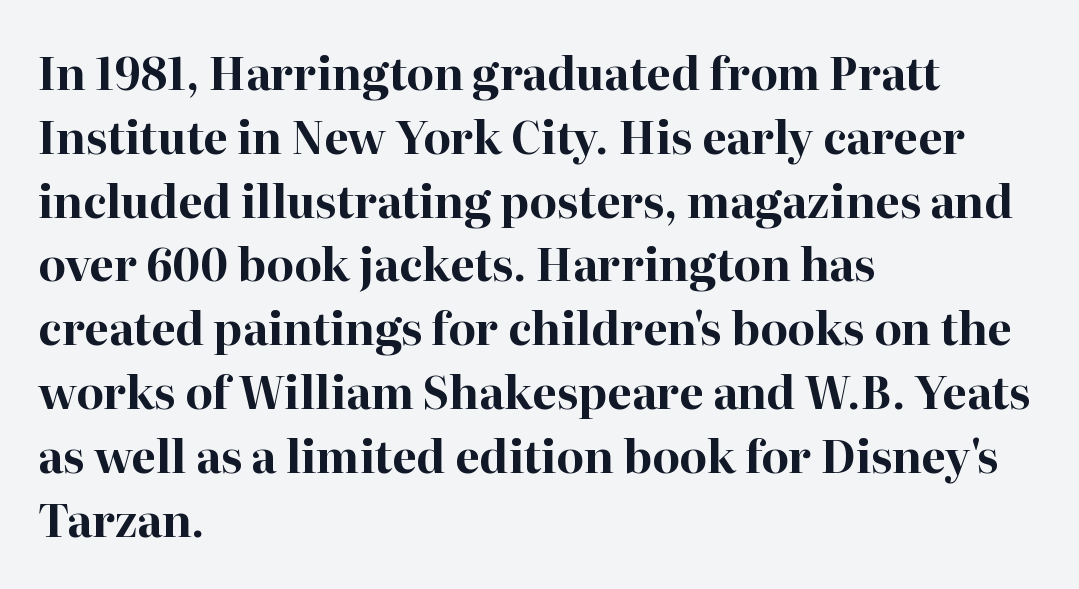
Just letters on the line, the space beneath them empty. Note the varied advance widths — an 'i' is clearly narrower than an 'm'. On the weight axis this lands at bold, roughly 700. The ragged edge is on the right, which tells us the setting is flush left. Characters follow at the spacing the type designer built in.
